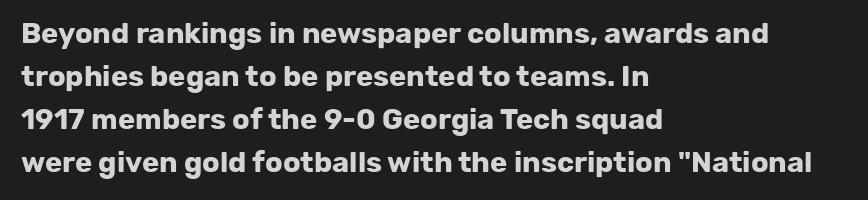
{"serif": "no", "italic": "no", "bold": "yes", "weight": "bold", "width": "normal", "stroke_contrast": "low", "x_height": "medium", "monospaced": "no", "underline": "no", "align": "left", "line_spacing": "normal", "line_spacing_ratio": 1.48, "letter_spacing": "normal", "letter_spacing_em": 0.0, "glyph_px": 29}
